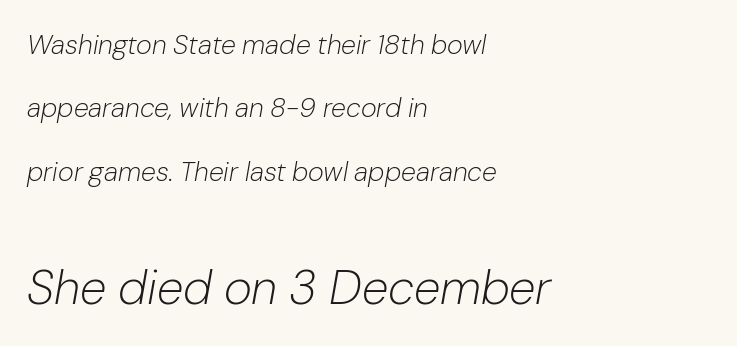
Q: Is the text bold? A: No.
Q: Is the text italic (slanted)? A: Yes, it leans right by about 10 degrees.
Q: Is the text underlined? A: No.
Q: How is the paragraph aligned? A: Left-aligned.
Q: Is the spacing between letters normal or unusually wide? A: Normal.
Q: Is the spacing between lines tight, normal or loose? A: Loose.
Q: Which block of text is set in a larger size, the first (top) or the second (bottom)? A: The second (bottom) one.
Q: Width (condensed, normal, or wide)? A: Normal.
Q: Stroke contrast? A: Low.
Q: x-height? A: Medium.
Q: Monospaced? A: No.
